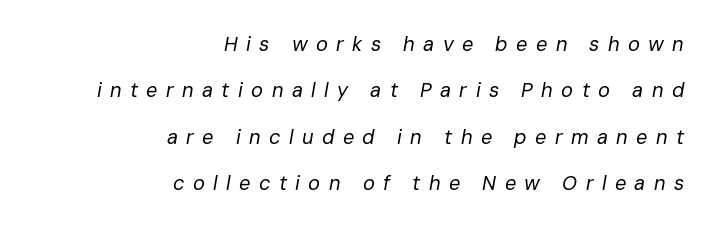
Plain, unruled lines of type. You could only call the tracking loose — the letters float apart. The text block is weighted toward the right margin, trailing off unevenly leftward. Emphasis-style slanted type is in use. Is the stroke heavy? The answer is a plain regular-or-lighter.
